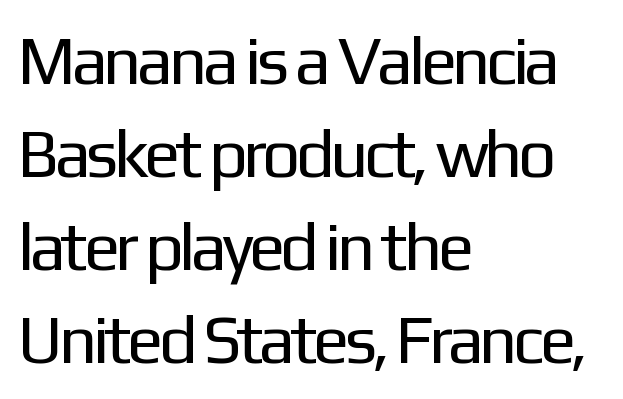
Proportional: the letters do not fall into vertical columns. How are the letters spaced? Ordinarily, with no added tracking. Baseline-to-baseline distance is the conventional proportion of letter height. The typography opts for an upright posture over an oblique one. Line starts are locked; line ends wander.
